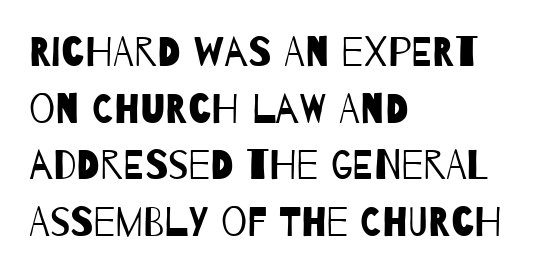
Q: Is the text bold? A: No.
Q: Is the typeface a serif or a sans-serif typeface? A: Sans-serif.
Q: Is the text underlined? A: No.
Q: How is the paragraph aligned? A: Left-aligned.
Q: Is the spacing between letters normal or unusually wide? A: Normal.
Q: Is the spacing between lines tight, normal or loose? A: Normal.
Q: Width (condensed, normal, or wide)? A: Condensed.
Q: Stroke contrast? A: Low.
Q: x-height? A: Large.
Q: Monospaced? A: No.
